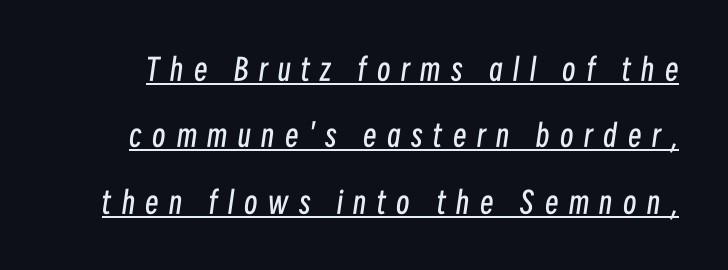
{"italic": "yes", "lean": "right", "slant_degrees": 8, "bold": "no", "weight": "regular", "width": "condensed", "stroke_contrast": "low", "x_height": "medium", "monospaced": "no", "underline": "yes", "line_spacing": "loose", "line_spacing_ratio": 2.21, "letter_spacing": "wide", "letter_spacing_em": 0.35, "glyph_px": 30}
